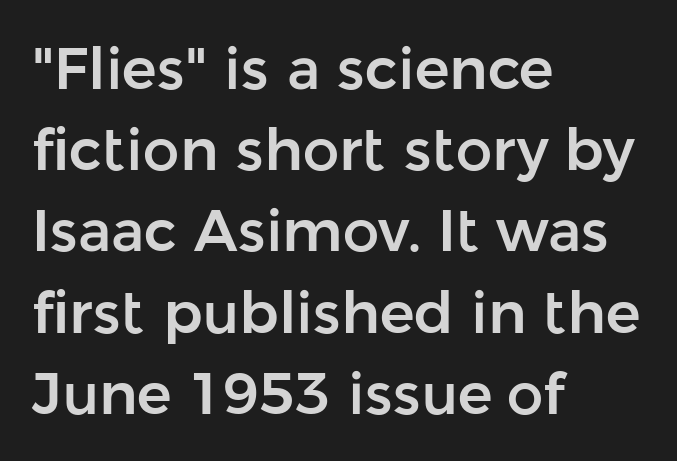
Italic? Not at all — the glyphs are vertical. Rows of type keep a routine distance in the vertical direction. Words float on clear page, feet unadorned. Looks like regular typesetting: each glyph gets only the width it needs.
